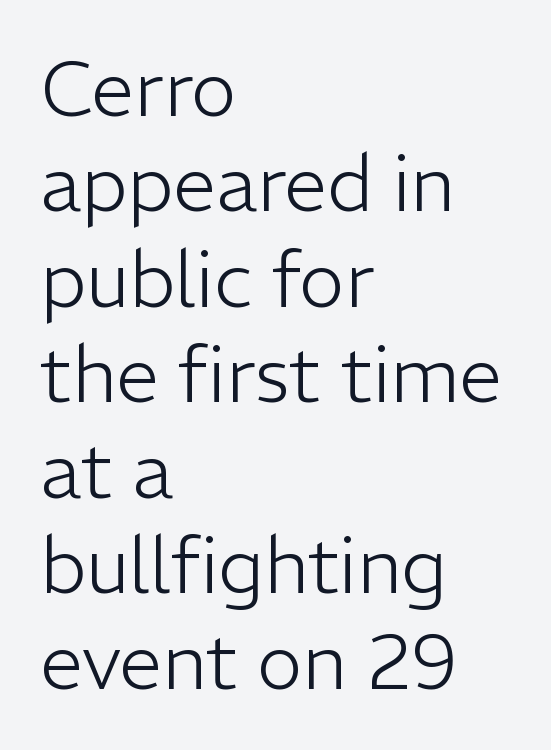
Observe the ordinary spacing: letters are neighbours, not strangers. Typeset ragged right — the left edge is the straight one. You could not count columns in this text — the font is proportionally spaced. Check where the strokes stop: nothing finishes them off — pure sans. Style check: upright.
